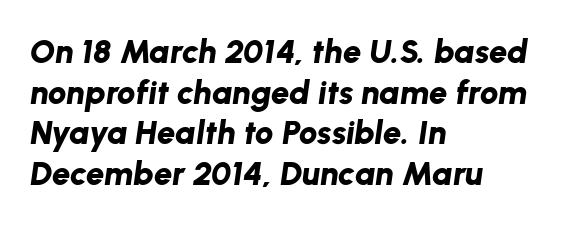
{"italic": "yes", "lean": "right", "slant_degrees": 8, "bold": "yes", "weight": "bold", "width": "normal", "stroke_contrast": "low", "x_height": "medium", "monospaced": "no", "underline": "no", "align": "left", "line_spacing_ratio": 1.23, "letter_spacing": "normal", "letter_spacing_em": 0.0, "glyph_px": 33}
